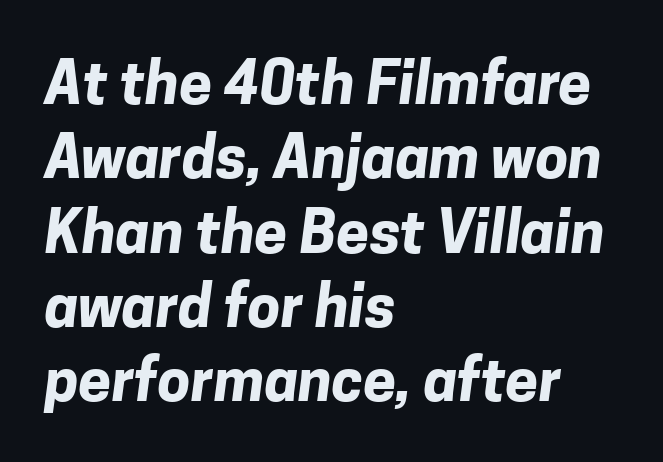
{"serif": "no", "bold": "yes", "weight": "bold", "width": "normal", "stroke_contrast": "low", "x_height": "medium", "monospaced": "no", "underline": "no", "align": "left", "line_spacing": "normal", "line_spacing_ratio": 1.26, "letter_spacing": "normal", "letter_spacing_em": 0.0, "glyph_px": 59}
